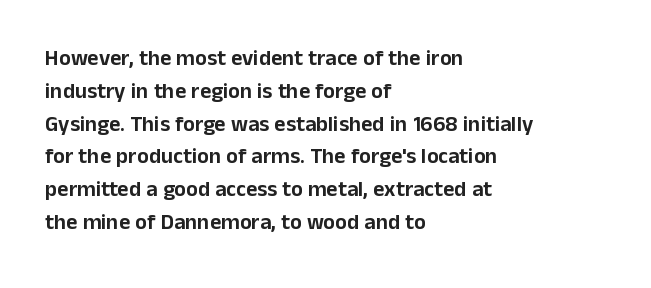
Q: Is the text italic (slanted)? A: No, it is upright.
Q: Is the text underlined? A: No.
Q: How is the paragraph aligned? A: Left-aligned.
Q: Is the spacing between letters normal or unusually wide? A: Normal.
Q: Is the spacing between lines tight, normal or loose? A: Normal.
